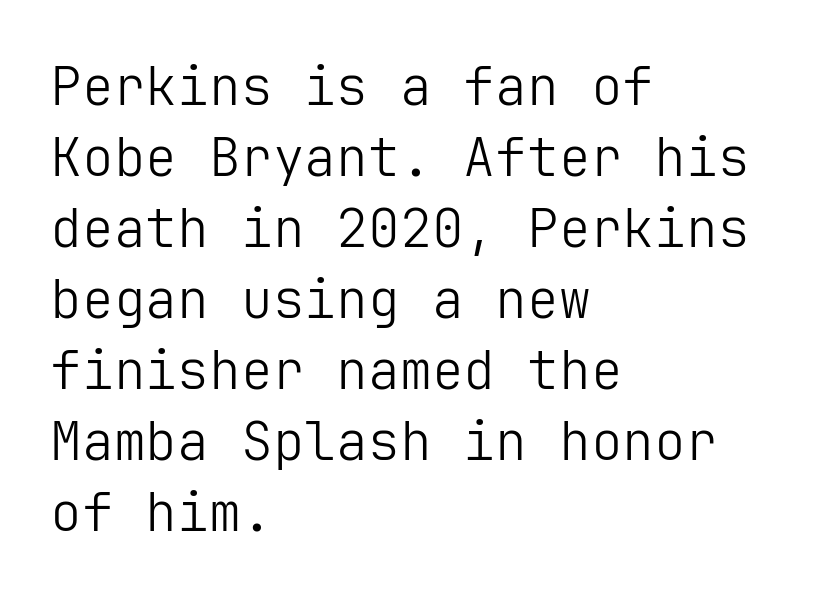
The baseline area is clear. Unlike italic type, these characters show no tilt at all. Students, observe: this is what conventionally led text looks like. These lines keep a tight, regular rhythm from letter to letter. The type family on display is of the sans-serif kind.
